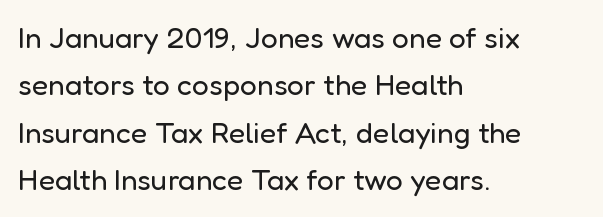
Q: Is the text bold? A: No.
Q: Is the text italic (slanted)? A: No, it is upright.
Q: Is the typeface a serif or a sans-serif typeface? A: Sans-serif.
Q: Is the text underlined? A: No.
Q: How is the paragraph aligned? A: Left-aligned.
Q: Is the spacing between letters normal or unusually wide? A: Normal.
Q: Is the spacing between lines tight, normal or loose? A: Normal.
Q: Width (condensed, normal, or wide)? A: Normal.
Q: Stroke contrast? A: Low.
Q: x-height? A: Medium.
Q: Monospaced? A: No.
